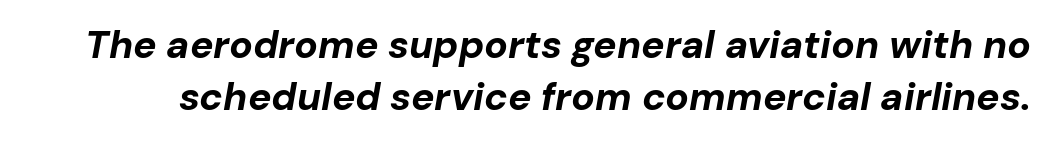
Words appear dense and cohesive because spacing is normal. On the weight axis this lands at bold, roughly 700. Looking at the ascenders, they clearly lean. Descenders hang freely into open space. Do the characters align in a grid? No, the font is proportional.
